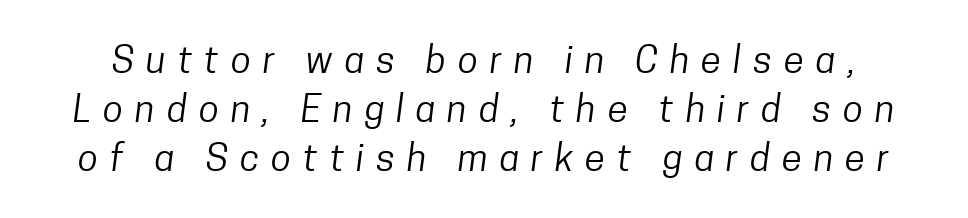
Tracking here is generous; glyphs stand well apart from one another. Regarding leading, the lines here are spaced in the standard way. No feet cap the strokes, marking this as sans-serif type. The characters are drawn with everyday or finer stroke widths. Glance below the letters and you will spot only blank space.
